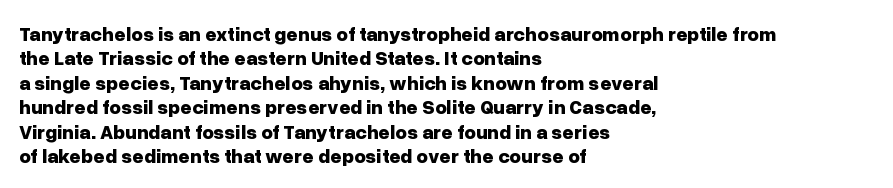
In terms of weight, the rendering is a true, heavy bold. In CSS terms this would be text-align: left. This rendering leaves character spacing at its baseline value. Honestly, there is no underline to notice here at all. The typography opts for an upright posture over an oblique one.
